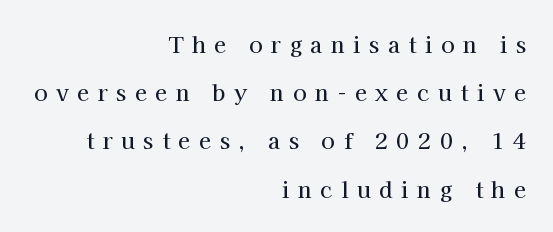
The image shows 22 px text type, upright; set right-aligned, loose line spacing (2.19x), unusually wide letter spacing (+0.39 em), not underlined.
